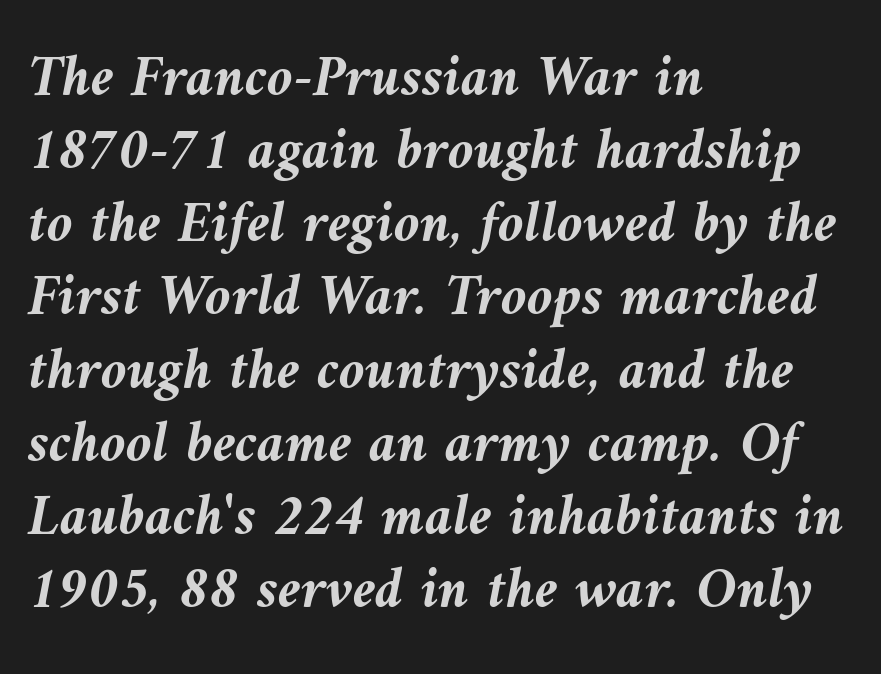
{"italic": "yes", "lean": "left", "slant_degrees": 9, "bold": "yes", "weight": "semibold", "width": "normal", "stroke_contrast": "medium", "x_height": "medium", "monospaced": "no", "underline": "no", "align": "left", "line_spacing_ratio": 1.24, "letter_spacing": "normal", "letter_spacing_em": 0.0, "glyph_px": 59}
